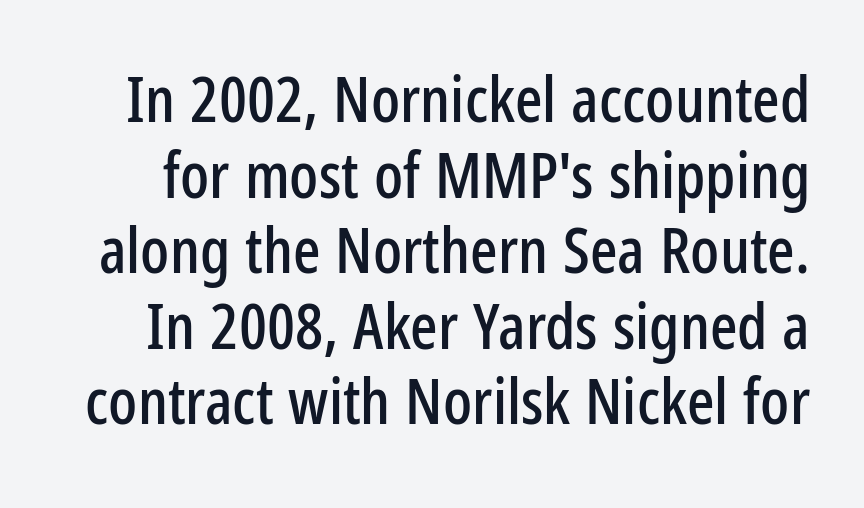
{"serif": "no", "italic": "no", "width": "condensed", "stroke_contrast": "low", "x_height": "medium", "monospaced": "no", "underline": "no", "line_spacing_ratio": 1.18, "letter_spacing": "normal", "letter_spacing_em": 0.0, "glyph_px": 64}
